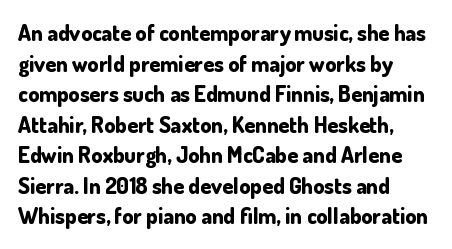
Q: Is the text bold? A: Yes.
Q: Is the text italic (slanted)? A: No, it is upright.
Q: Is the text underlined? A: No.
Q: How is the paragraph aligned? A: Left-aligned.
Q: Is the spacing between letters normal or unusually wide? A: Normal.
Q: Is the spacing between lines tight, normal or loose? A: Normal.
